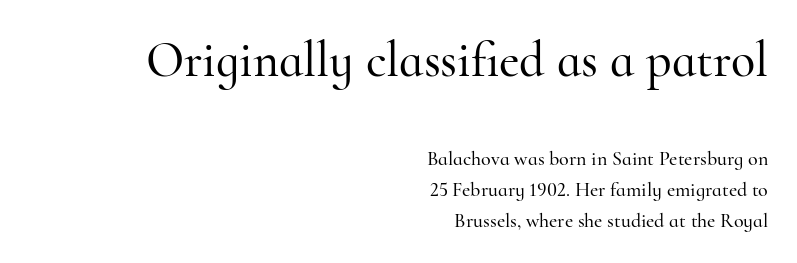
Q: Is the text italic (slanted)? A: No, it is upright.
Q: Is the typeface a serif or a sans-serif typeface? A: Serif.
Q: Is the text underlined? A: No.
Q: How is the paragraph aligned? A: Right-aligned.
Q: Is the spacing between letters normal or unusually wide? A: Normal.
Q: Is the spacing between lines tight, normal or loose? A: Normal.
Q: Which block of text is set in a larger size, the first (top) or the second (bottom)? A: The first (top) one.
Q: Width (condensed, normal, or wide)? A: Normal.
Q: Stroke contrast? A: High.
Q: x-height? A: Small.
Q: Monospaced? A: No.
